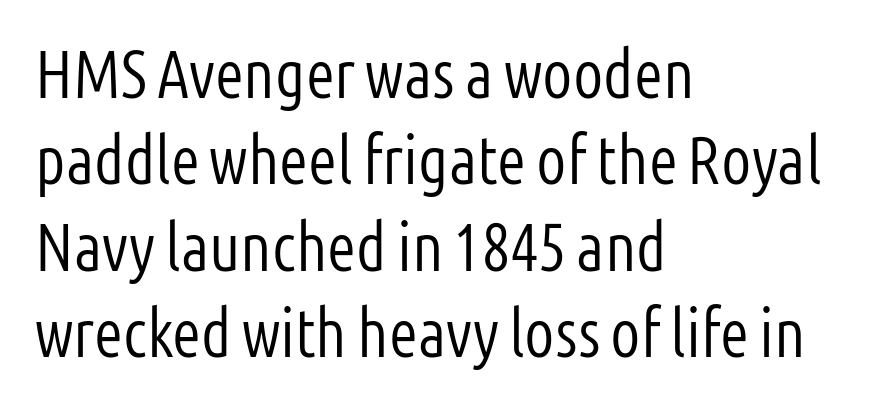
{"serif": "no", "italic": "no", "bold": "no", "weight": "light", "width": "condensed", "stroke_contrast": "low", "x_height": "medium", "monospaced": "no", "underline": "no", "align": "left", "line_spacing": "normal", "line_spacing_ratio": 1.29, "letter_spacing": "normal", "letter_spacing_em": 0.0, "glyph_px": 67}
